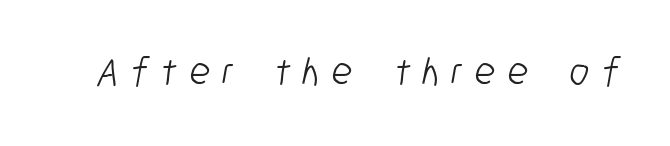
The characters are drawn with everyday or finer stroke widths. No feet cap the strokes, marking this as sans-serif type. This sample has the flowing, uneven cadence of proportional lettering. Underlining? Definitely not there. Words appear elongated and porous because spacing is wide.
